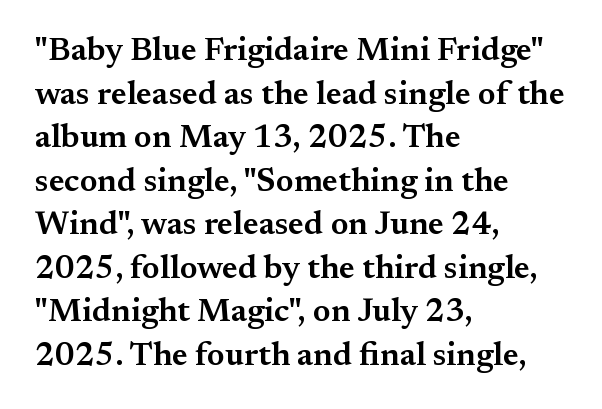
Q: Is the text bold? A: Semi-bold.
Q: Is the text italic (slanted)? A: No, it is upright.
Q: Is the typeface a serif or a sans-serif typeface? A: Serif.
Q: Is the text underlined? A: No.
Q: How is the paragraph aligned? A: Left-aligned.
Q: Is the spacing between letters normal or unusually wide? A: Normal.
Q: Is the spacing between lines tight, normal or loose? A: Normal.
Q: Width (condensed, normal, or wide)? A: Normal.
Q: Stroke contrast? A: Medium.
Q: x-height? A: Small.
Q: Monospaced? A: No.
